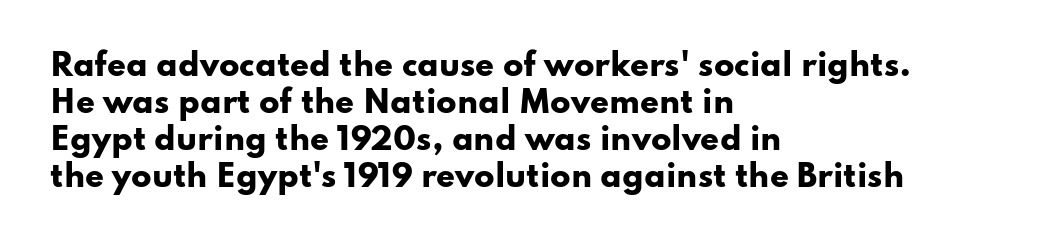
The image shows 30 px heavy, wide sans-serif type, upright; set left-aligned, line spacing 1.23x, normal letter spacing, not underlined; low stroke contrast and a small x-height.
